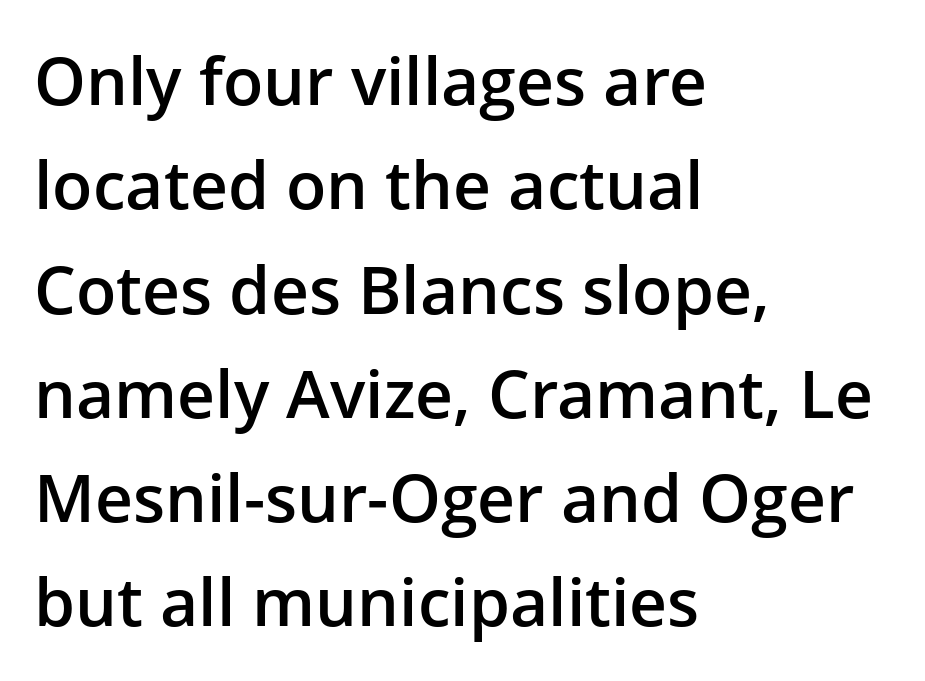
The sample has been set in demibold, a notch under bold. Unlike italic type, these characters show no tilt at all. Caption: standard tracking, unaltered. Students, observe: this is what conventionally led text looks like. Here the designer chose a conventional face with non-uniform glyph widths. Anything drawn beneath the words? Only blank space.
